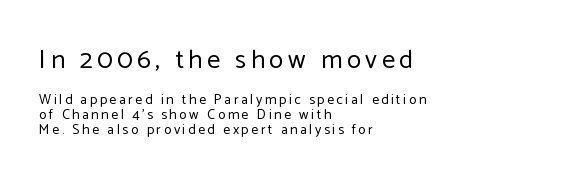
The zone under the glyphs is completely vacant. Vertical stems look standard width or narrower in stroke. Top chunk: large. Bottom chunk: small. This is the regular roman posture of the typeface. Typeset ragged right — the left edge is the straight one. One glance says dense: line gaps are narrower than usual.
